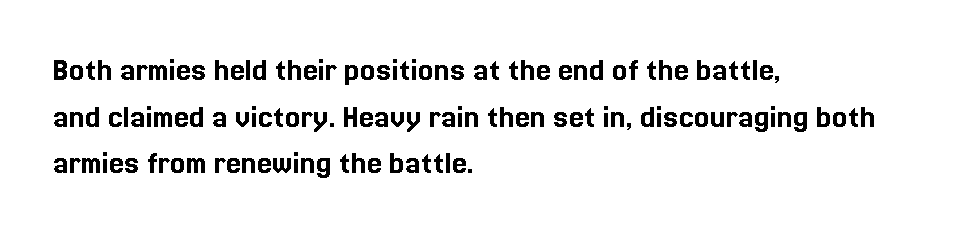
Q: Is the text italic (slanted)? A: No, it is upright.
Q: Is the text underlined? A: No.
Q: How is the paragraph aligned? A: Left-aligned.
Q: Is the spacing between letters normal or unusually wide? A: Normal.
Q: Is the spacing between lines tight, normal or loose? A: Normal.
Q: Width (condensed, normal, or wide)? A: Normal.
Q: x-height? A: Medium.
Q: Monospaced? A: No.
